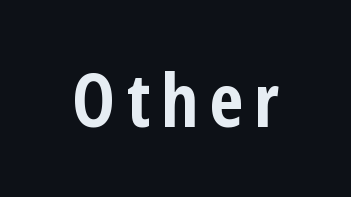
The image shows 73 px bold, condensed sans-serif type, upright; set not underlined; low stroke contrast and a medium x-height.
